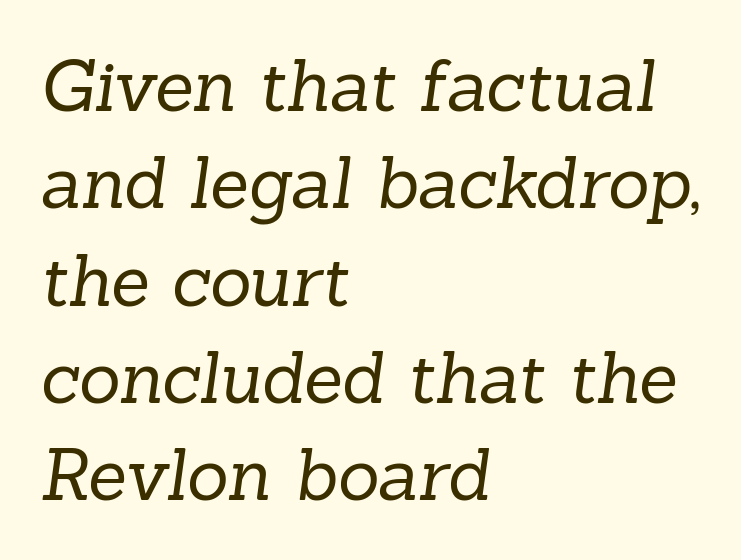
The compositor pushed each line to the left boundary. Look at the bottom of the vertical strokes: they flare into serifs here. Words float on clear page, feet unadorned. You could not count columns in this text — the font is proportionally spaced. Letters have the restrained weight of plain body copy at most. The line-height multiplier appears to be the usual default.
